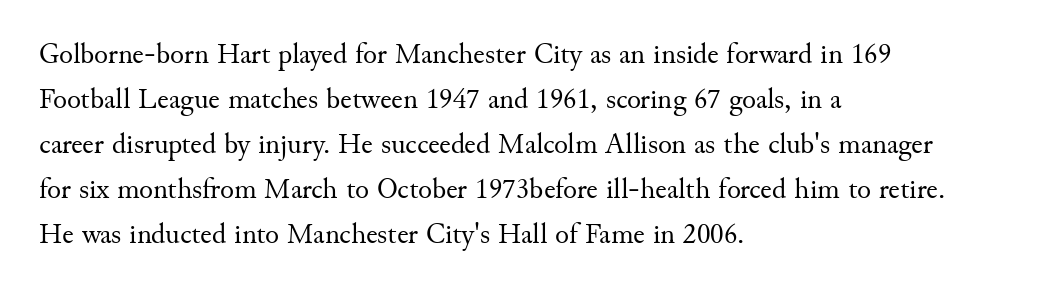
The image shows 29 px regular-weight serif type, upright; set left-aligned, normal line spacing (1.55x), normal letter spacing, not underlined; medium stroke contrast and a small x-height.
